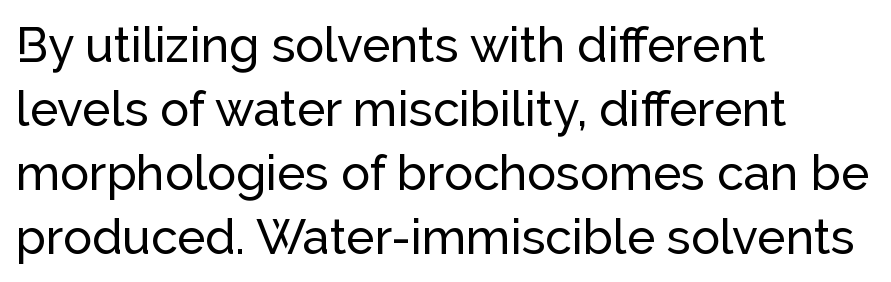
{"serif": "no", "italic": "no", "width": "normal", "stroke_contrast": "low", "x_height": "medium", "monospaced": "no", "underline": "no", "align": "left", "line_spacing": "normal", "line_spacing_ratio": 1.33, "letter_spacing": "normal", "letter_spacing_em": 0.0, "glyph_px": 48}
